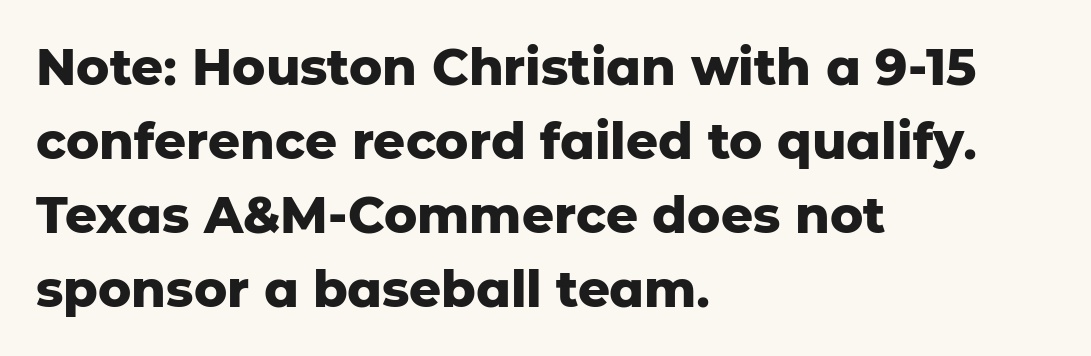
The rendering uses natural spacing where letterforms have individual widths. The lines in this sample share a left origin and differ only in where they stop. Words appear dense and cohesive because spacing is normal. These lines were composed using upright roman letters. The characters display no serif detailing; their extremities are plain.
